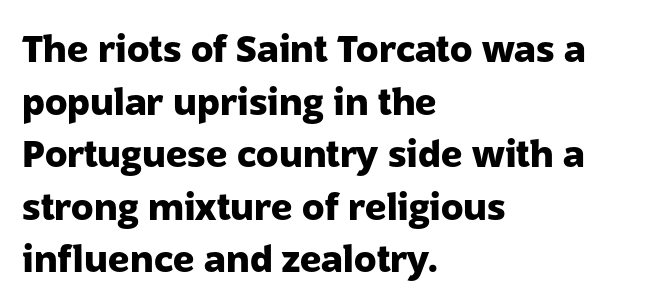
Q: Is the text bold? A: Yes.
Q: Is the text italic (slanted)? A: No, it is upright.
Q: Is the typeface a serif or a sans-serif typeface? A: Sans-serif.
Q: Is the text underlined? A: No.
Q: How is the paragraph aligned? A: Left-aligned.
Q: Is the spacing between letters normal or unusually wide? A: Normal.
Q: Is the spacing between lines tight, normal or loose? A: Normal.
Q: Width (condensed, normal, or wide)? A: Normal.
Q: Stroke contrast? A: Low.
Q: x-height? A: Medium.
Q: Monospaced? A: No.
